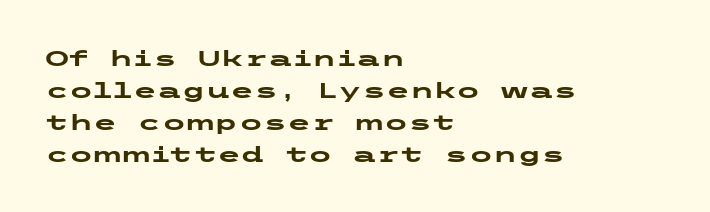
{"italic": "no", "bold": "yes", "underline": "no", "align": "left", "line_spacing": "normal", "line_spacing_ratio": 1.45, "letter_spacing": "normal", "letter_spacing_em": 0.0, "glyph_px": 22}
